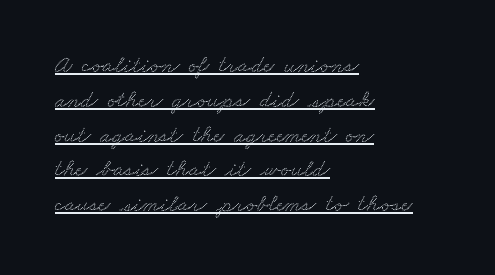
{"underline": "yes", "align": "left", "line_spacing": "normal", "line_spacing_ratio": 1.45, "letter_spacing": "normal", "letter_spacing_em": 0.0, "glyph_px": 24}
